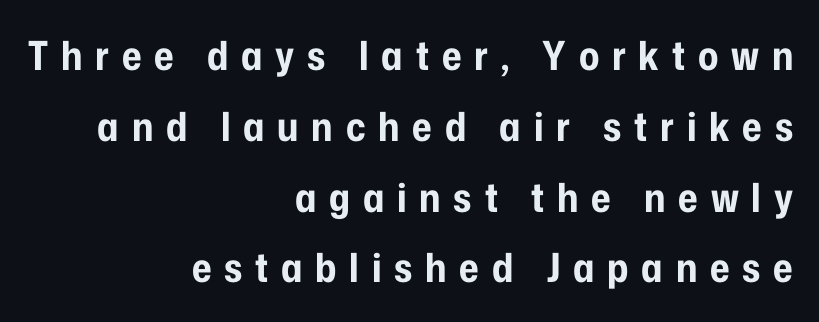
This is heavy type, rendered in bold. Typeset ragged left — the right edge is the straight one. Posture: vertical. The face used here is a sans, in the tradition of grotesques and geometrics. Honestly, the letter spacing is so wide it's the main thing you notice. A clean baseline with only descenders dipping below it.
